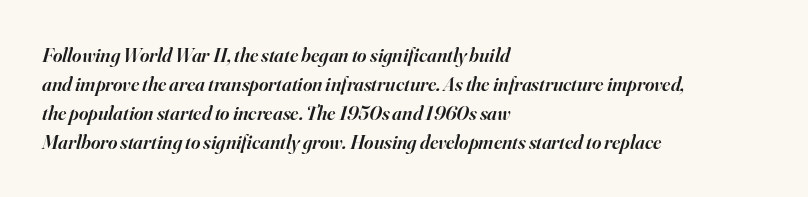
Words float on clear page, feet unadorned. Stems and bowls a touch heavier than normal — semibold. The setting favours the left margin, as ordinary paragraphs usually do. The tracking reads as untouched default to a designer's eye. Yep, that's italic — everything's leaning.
